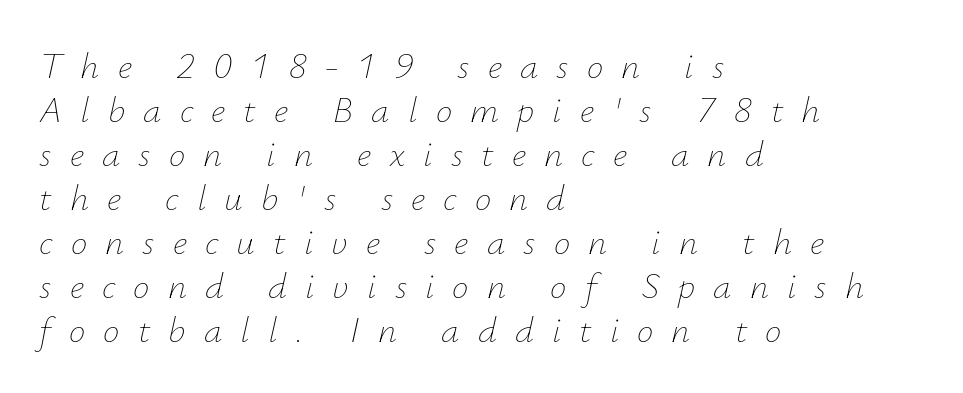
Q: Is the text bold? A: No.
Q: Is the text italic (slanted)? A: Yes, it leans right by about 12 degrees.
Q: Is the text underlined? A: No.
Q: How is the paragraph aligned? A: Left-aligned.
Q: Is the spacing between letters normal or unusually wide? A: Unusually wide.
Q: Width (condensed, normal, or wide)? A: Normal.
Q: Stroke contrast? A: Low.
Q: x-height? A: Small.
Q: Monospaced? A: No.
